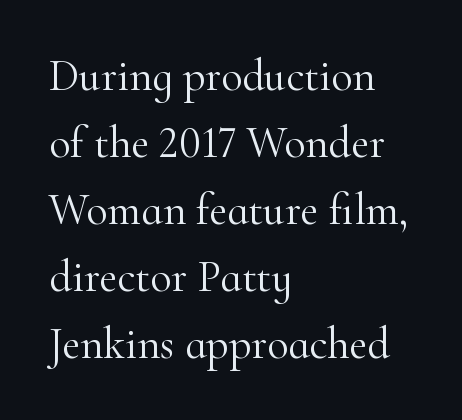
Q: Is the text bold? A: No.
Q: Is the text italic (slanted)? A: No, it is upright.
Q: Is the typeface a serif or a sans-serif typeface? A: Serif.
Q: Is the text underlined? A: No.
Q: How is the paragraph aligned? A: Left-aligned.
Q: Is the spacing between letters normal or unusually wide? A: Normal.
Q: Is the spacing between lines tight, normal or loose? A: Normal.
Q: Width (condensed, normal, or wide)? A: Normal.
Q: Stroke contrast? A: High.
Q: x-height? A: Small.
Q: Monospaced? A: No.
